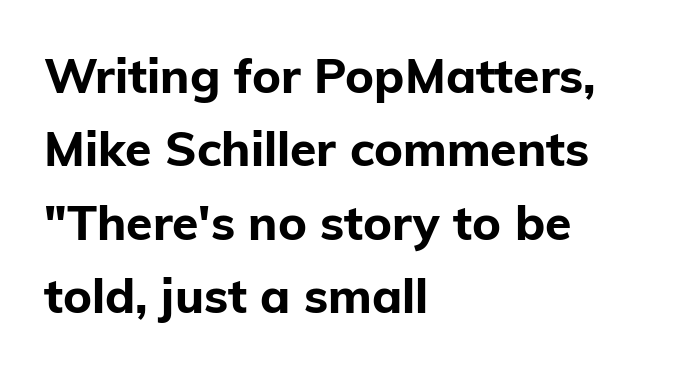
Notice how the passage keeps a crisp vertical edge on the left only. Varying glyph widths throughout — classic text-font behaviour. What kind of face is this? One without serifs — a sans. Whoever set this chose a conventional vertical rhythm. The font's upright variant was chosen for this text. Default kerning and tracking; the words read as compact shapes.
